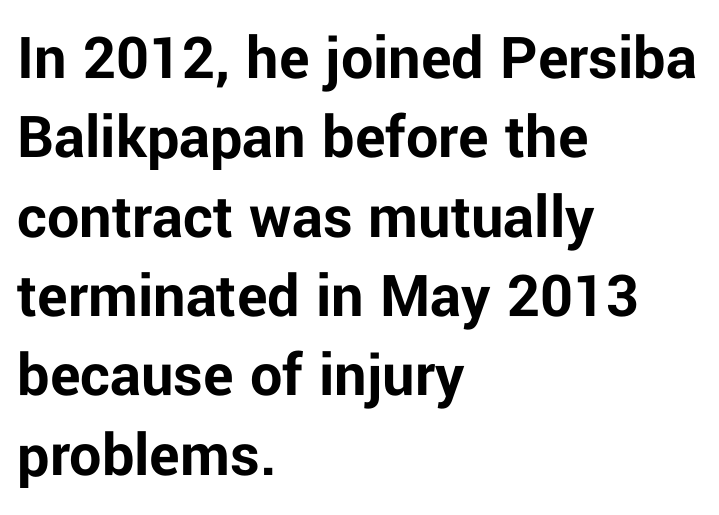
Q: Is the text bold? A: Yes.
Q: Is the text italic (slanted)? A: No, it is upright.
Q: Is the typeface a serif or a sans-serif typeface? A: Sans-serif.
Q: Is the text underlined? A: No.
Q: How is the paragraph aligned? A: Left-aligned.
Q: Is the spacing between letters normal or unusually wide? A: Normal.
Q: Width (condensed, normal, or wide)? A: Normal.
Q: Stroke contrast? A: Low.
Q: x-height? A: Medium.
Q: Monospaced? A: No.
